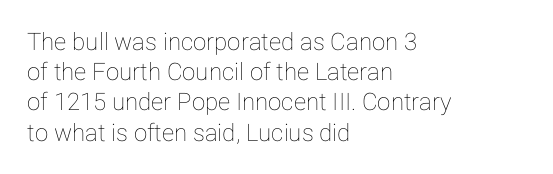
{"italic": "no", "underline": "no", "align": "left", "line_spacing": "normal", "line_spacing_ratio": 1.26, "letter_spacing": "normal", "letter_spacing_em": 0.0, "glyph_px": 24}
